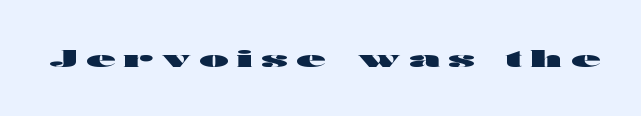
{"italic": "no", "bold": "yes", "underline": "no", "letter_spacing": "wide", "letter_spacing_em": 0.36, "glyph_px": 24}
